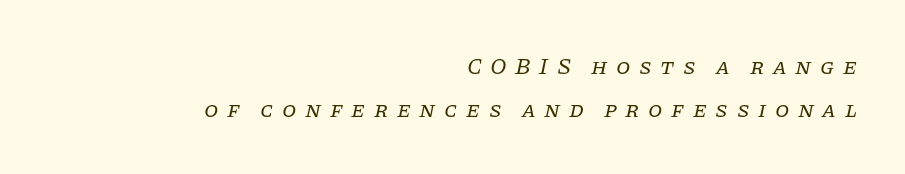
Q: Is the text bold? A: No.
Q: Is the text italic (slanted)? A: Yes, it leans right by about 11 degrees.
Q: Is the text underlined? A: No.
Q: How is the paragraph aligned? A: Right-aligned.
Q: Is the spacing between letters normal or unusually wide? A: Unusually wide.
